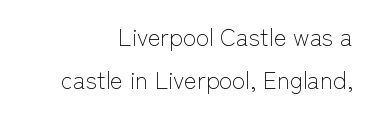
The image shows 24 px text type, upright; set right-aligned, line spacing 1.8x, normal letter spacing, not underlined.
